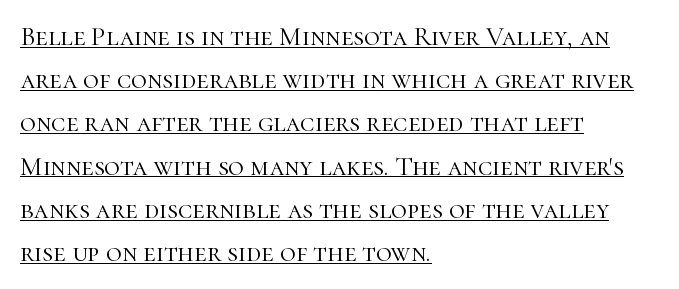
Q: Is the text bold? A: No.
Q: Is the text italic (slanted)? A: No, it is upright.
Q: Is the text underlined? A: Yes.
Q: How is the paragraph aligned? A: Left-aligned.
Q: Is the spacing between letters normal or unusually wide? A: Normal.
Q: Is the spacing between lines tight, normal or loose? A: Normal.
